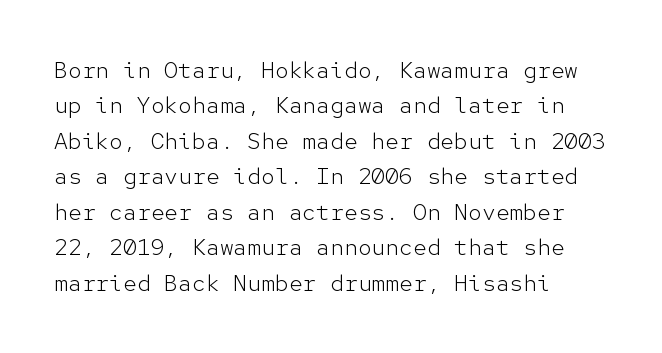
Q: Is the text bold? A: No.
Q: Is the text italic (slanted)? A: No, it is upright.
Q: Is the text underlined? A: No.
Q: How is the paragraph aligned? A: Left-aligned.
Q: Is the spacing between letters normal or unusually wide? A: Normal.
Q: Is the spacing between lines tight, normal or loose? A: Normal.
